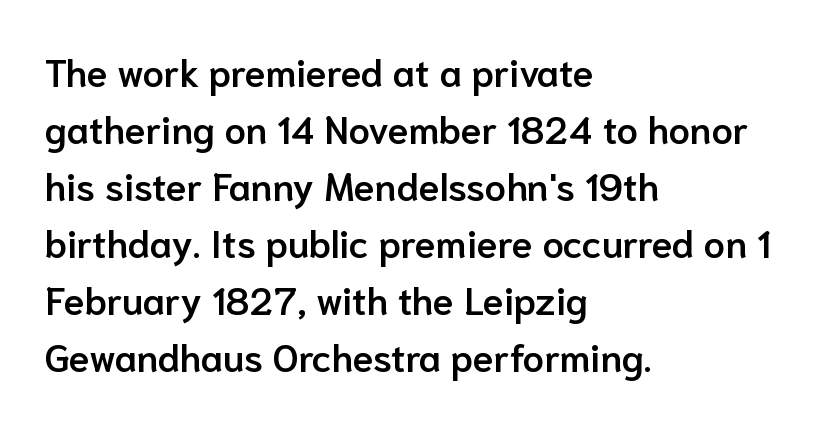
Is this a fixed-width face? No — the glyphs have proportional, varying widths. Does the type have serifs? No, each stem ends abruptly. As a designer I'd log this as weight 600, semibold. This sample keeps an unexceptional amount of space between lines. A student would call this left alignment; a typographer would say flush left, rag right. Glyph-to-glyph distance matches everyday printed text.
